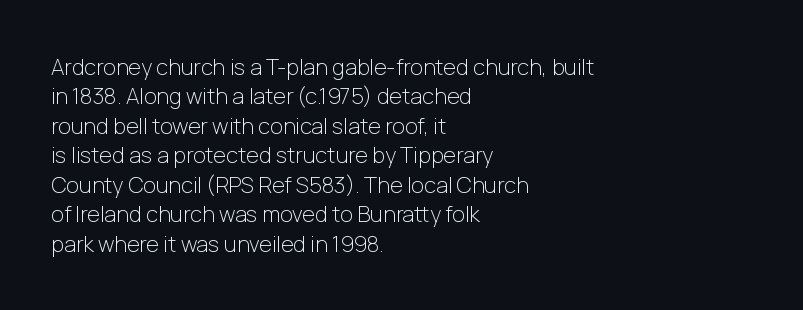
Bare-footed words on every line. Every stem runs plumb, perpendicular to the baseline. The typesetting does not lean heavy: it is not bold. Tracking value appears to be zero — textbook default spacing. The vertical gap from one line to the next is medium.
